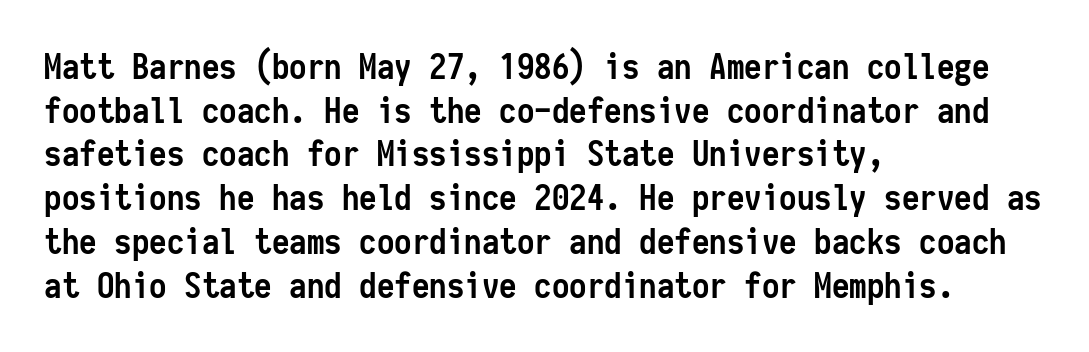
{"serif": "no", "italic": "no", "bold": "yes", "weight": "semibold", "width": "condensed", "stroke_contrast": "low", "x_height": "medium", "monospaced": "yes", "underline": "no", "align": "left", "line_spacing": "normal", "line_spacing_ratio": 1.25, "letter_spacing": "normal", "letter_spacing_em": 0.0, "glyph_px": 35}
